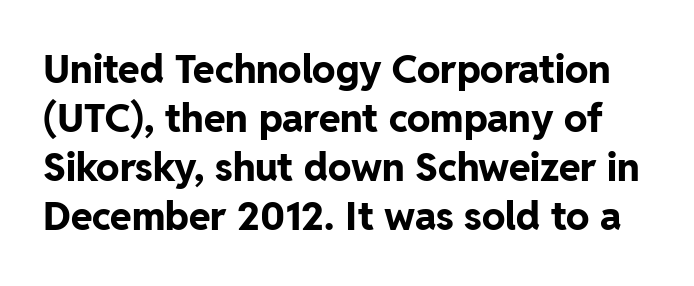
The image shows 39 px bold sans-serif type, upright; set normal line spacing (1.26x), normal letter spacing, not underlined; low stroke contrast and a medium x-height.
